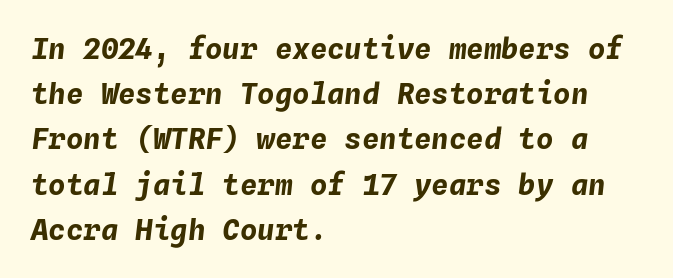
{"italic": "yes", "lean": "right", "slant_degrees": 4, "bold": "yes", "weight": "bold", "width": "normal", "stroke_contrast": "low", "x_height": "medium", "monospaced": "yes", "underline": "no", "align": "left", "line_spacing": "normal", "line_spacing_ratio": 1.56, "letter_spacing": "normal", "letter_spacing_em": 0.0, "glyph_px": 29}
